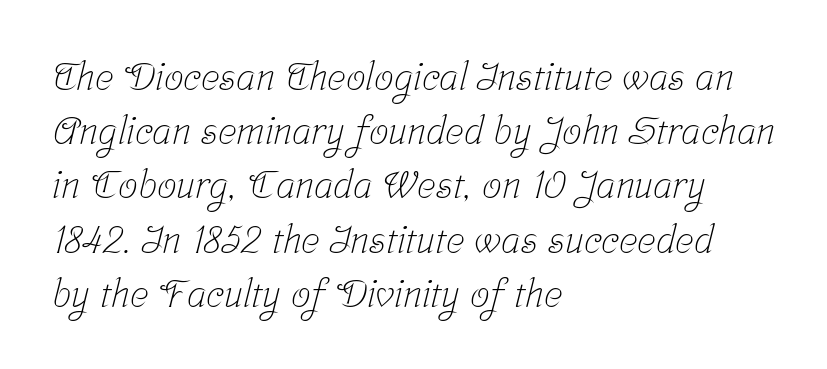
{"serif": "yes", "bold": "no", "weight": "light", "width": "condensed", "stroke_contrast": "low", "x_height": "medium", "monospaced": "no", "underline": "no", "align": "left", "line_spacing": "normal", "line_spacing_ratio": 1.39, "letter_spacing": "normal", "letter_spacing_em": 0.0, "glyph_px": 39}
